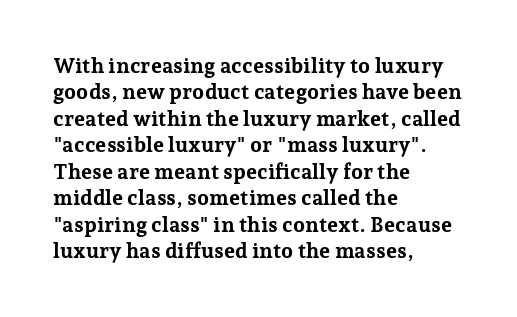
{"italic": "no", "bold": "yes", "underline": "no", "align": "left", "line_spacing": "normal", "line_spacing_ratio": 1.26, "letter_spacing": "normal", "letter_spacing_em": 0.0, "glyph_px": 21}
